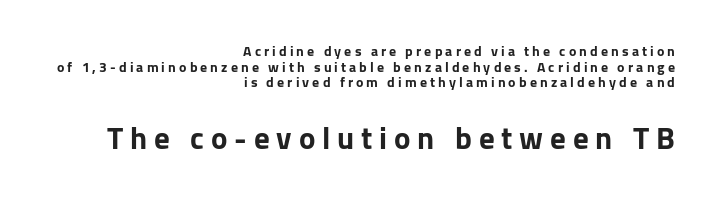
{"serif": "no", "italic": "no", "bold": "yes", "weight": "bold", "width": "normal", "stroke_contrast": "low", "x_height": "medium", "monospaced": "no", "underline": "no", "align": "right", "line_spacing": "tight", "line_spacing_ratio": 1.11, "letter_spacing": "wide", "letter_spacing_em": 0.22, "larger_block": "second", "size_ratio": 2.21, "glyph_px": 31}
